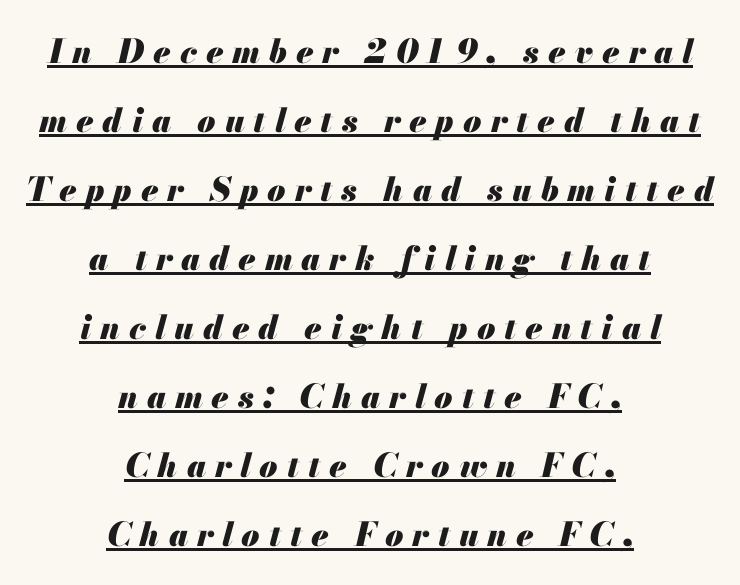
The lines in this sample share a center point and differ in where they start and stop. Has an underline been added? It has. Students, note that the glyphs here are deliberately spaced far apart. This sample trades compactness for vertical openness between lines. Looks like regular typesetting: each glyph gets only the width it needs. An italicized treatment has been applied to the whole sample.
